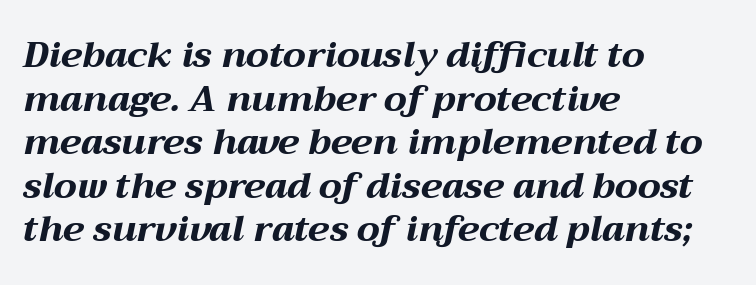
The image shows 36 px bold, wide type, italic (leaning right); set left-aligned, line spacing 1.21x, normal letter spacing, not underlined; medium stroke contrast and a medium x-height.
